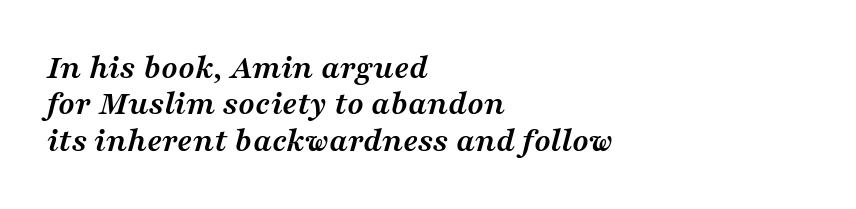
{"serif": "yes", "italic": "yes", "lean": "right", "slant_degrees": 16, "bold": "yes", "weight": "semibold", "width": "wide", "stroke_contrast": "medium", "x_height": "medium", "monospaced": "no", "underline": "no", "align": "left", "line_spacing": "tight", "line_spacing_ratio": 1.07, "letter_spacing": "normal", "letter_spacing_em": 0.0, "glyph_px": 34}
